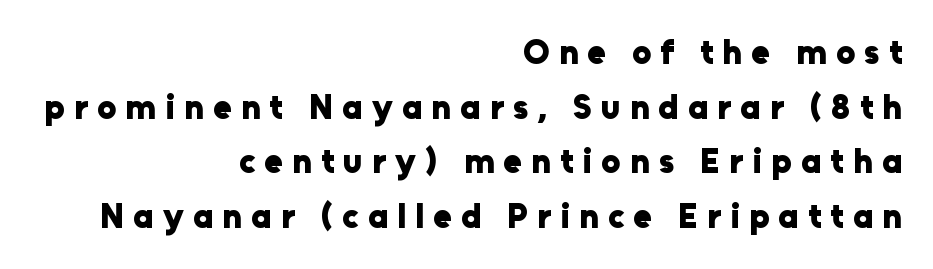
The image shows 34 px heavy sans-serif type, upright; set right-aligned, normal line spacing (1.61x), unusually wide letter spacing (+0.27 em), not underlined; low stroke contrast and a medium x-height.
